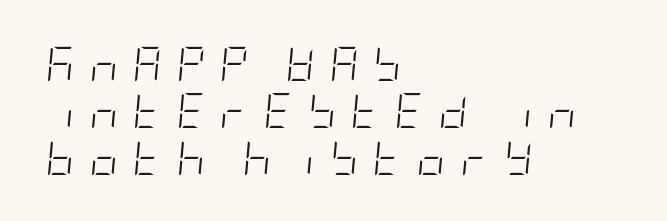
Q: Is the text bold? A: No.
Q: Is the text italic (slanted)? A: Yes, it leans right by about 5 degrees.
Q: Is the text underlined? A: No.
Q: How is the paragraph aligned? A: Left-aligned.
Q: Is the spacing between letters normal or unusually wide? A: Unusually wide.
Q: Is the spacing between lines tight, normal or loose? A: Normal.
Q: Width (condensed, normal, or wide)? A: Condensed.
Q: Stroke contrast? A: Low.
Q: x-height? A: Large.
